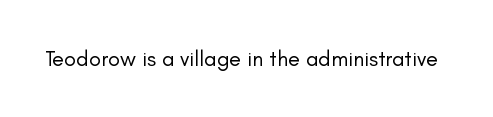
The space directly below the letters is spotless. Quick note: not italic, upright. The line texture is even and compact thanks to regular tracking. These glyphs show unthickened strokes, regular width or finer.
